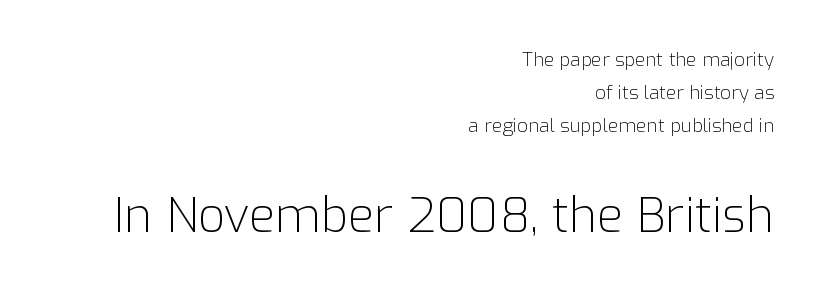
The image shows 48 px light sans-serif type, upright; set right-aligned, line spacing 1.73x, normal letter spacing, not underlined; the second (bottom) block is 2.53x larger; low stroke contrast and a medium x-height.
